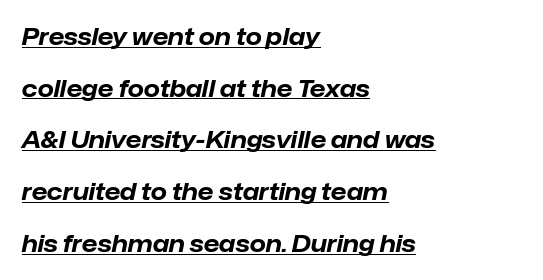
{"italic": "yes", "lean": "right", "slant_degrees": 12, "bold": "yes", "underline": "yes", "align": "left", "line_spacing": "loose", "line_spacing_ratio": 2.25, "letter_spacing": "normal", "letter_spacing_em": 0.0, "glyph_px": 23}
